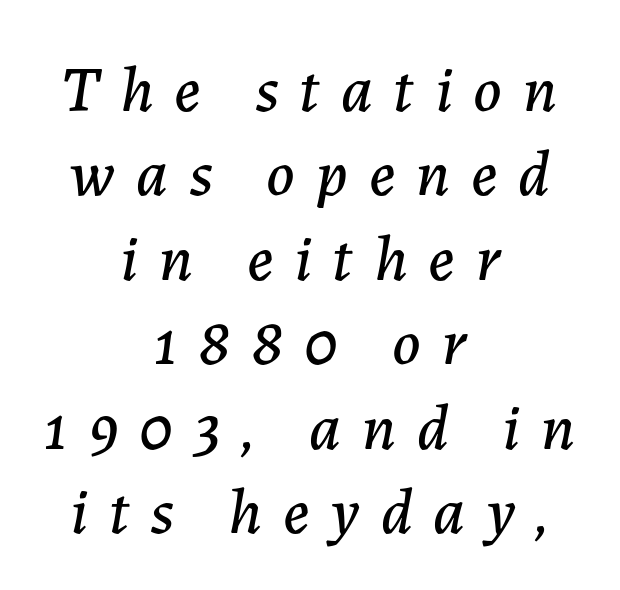
{"italic": "yes", "lean": "right", "slant_degrees": 7, "width": "normal", "stroke_contrast": "low", "x_height": "medium", "monospaced": "no", "underline": "no", "align": "center", "line_spacing": "normal", "line_spacing_ratio": 1.3, "letter_spacing": "wide", "letter_spacing_em": 0.32, "glyph_px": 65}
